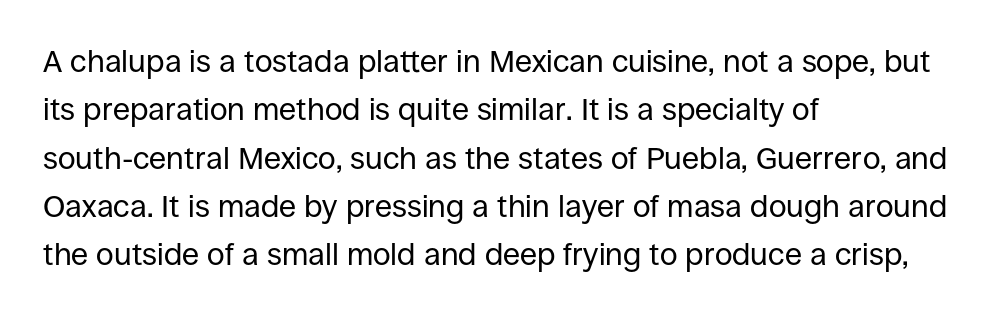
The image shows 31 px regular-weight sans-serif type, upright; set left-aligned, normal line spacing (1.56x), normal letter spacing, not underlined; low stroke contrast and a large x-height.
